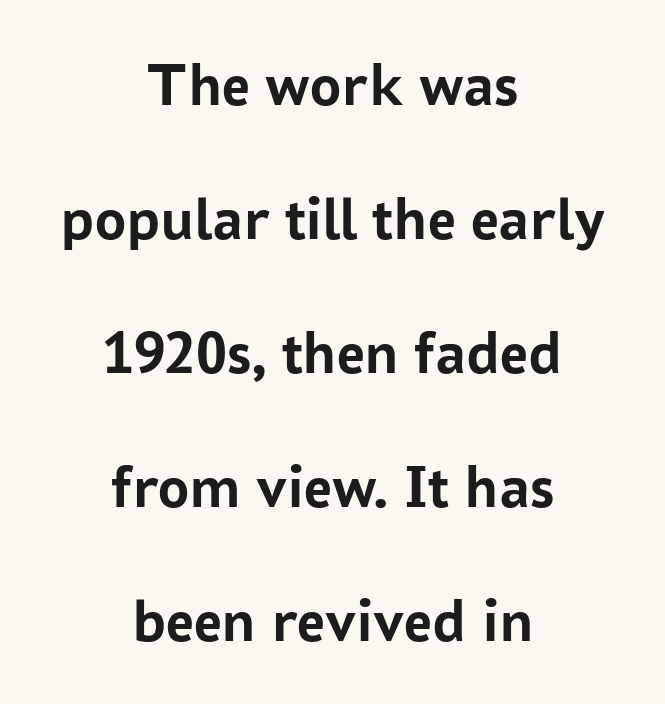
The image shows 62 px semibold sans-serif type, upright; set centered, loose line spacing (2.16x), normal letter spacing, not underlined; low stroke contrast and a medium x-height.
